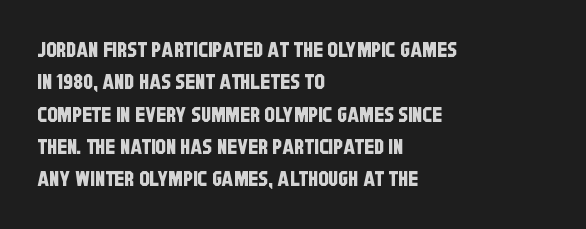
The image shows 21 px text type; set left-aligned, normal line spacing (1.54x), normal letter spacing, not underlined.
